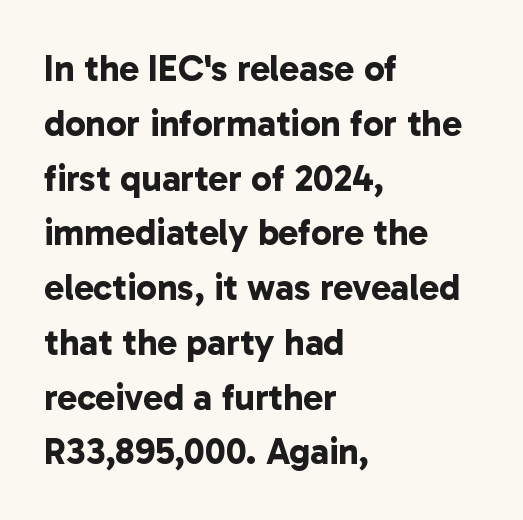
The image shows 37 px bold sans-serif type; set left-aligned, normal line spacing (1.48x), normal letter spacing, not underlined; low stroke contrast and a medium x-height.
